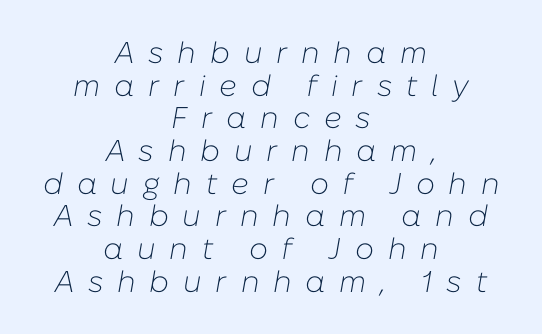
{"italic": "yes", "lean": "right", "slant_degrees": 10, "bold": "no", "weight": "light", "width": "normal", "stroke_contrast": "low", "x_height": "medium", "monospaced": "no", "underline": "no", "align": "center", "line_spacing": "tight", "line_spacing_ratio": 1.09, "letter_spacing": "wide", "letter_spacing_em": 0.46, "glyph_px": 30}
